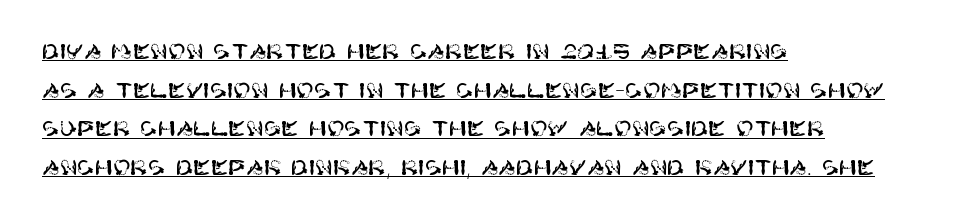
Q: Is the text italic (slanted)? A: No, it is upright.
Q: Is the text underlined? A: Yes.
Q: How is the paragraph aligned? A: Left-aligned.
Q: Is the spacing between letters normal or unusually wide? A: Normal.
